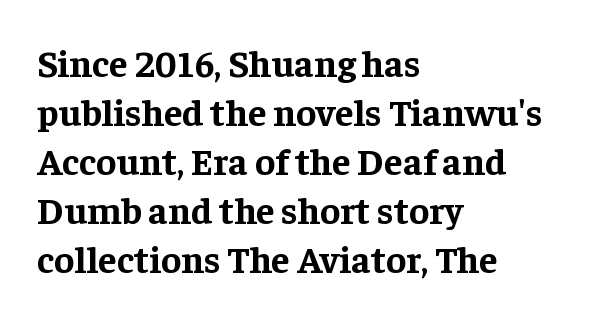
{"serif": "yes", "italic": "no", "bold": "yes", "weight": "bold", "width": "normal", "stroke_contrast": "low", "x_height": "medium", "monospaced": "no", "underline": "no", "align": "left", "line_spacing": "normal", "line_spacing_ratio": 1.29, "letter_spacing": "normal", "letter_spacing_em": 0.0, "glyph_px": 38}
